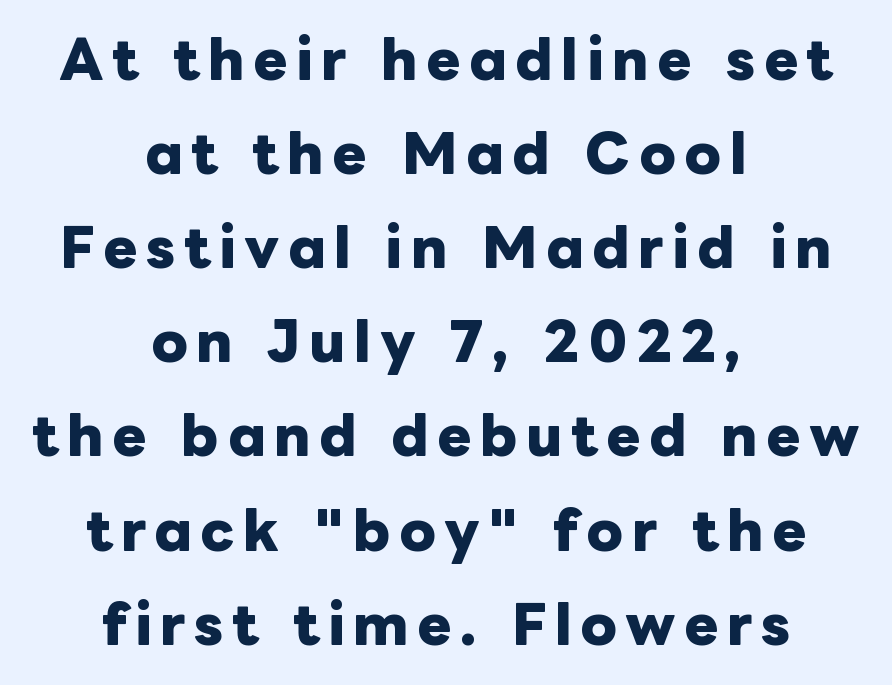
{"italic": "no", "bold": "yes", "weight": "heavy", "width": "normal", "stroke_contrast": "low", "x_height": "medium", "monospaced": "no", "underline": "no", "align": "center", "line_spacing_ratio": 1.81, "glyph_px": 52}
